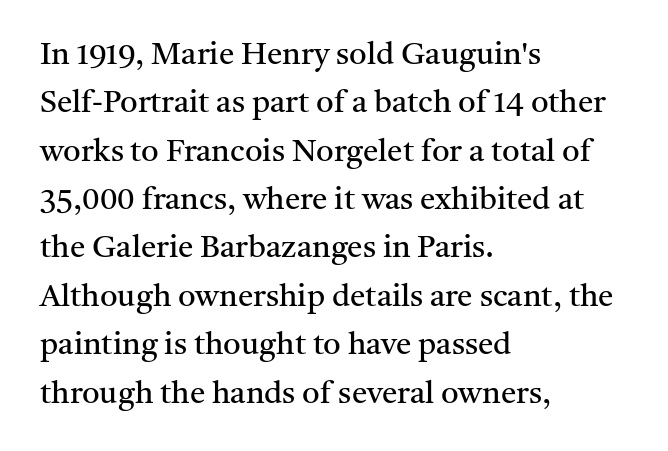
Q: Is the text bold? A: No.
Q: Is the text italic (slanted)? A: No, it is upright.
Q: Is the typeface a serif or a sans-serif typeface? A: Serif.
Q: Is the text underlined? A: No.
Q: How is the paragraph aligned? A: Left-aligned.
Q: Is the spacing between letters normal or unusually wide? A: Normal.
Q: Is the spacing between lines tight, normal or loose? A: Normal.
Q: Width (condensed, normal, or wide)? A: Normal.
Q: Stroke contrast? A: Medium.
Q: x-height? A: Medium.
Q: Monospaced? A: No.
